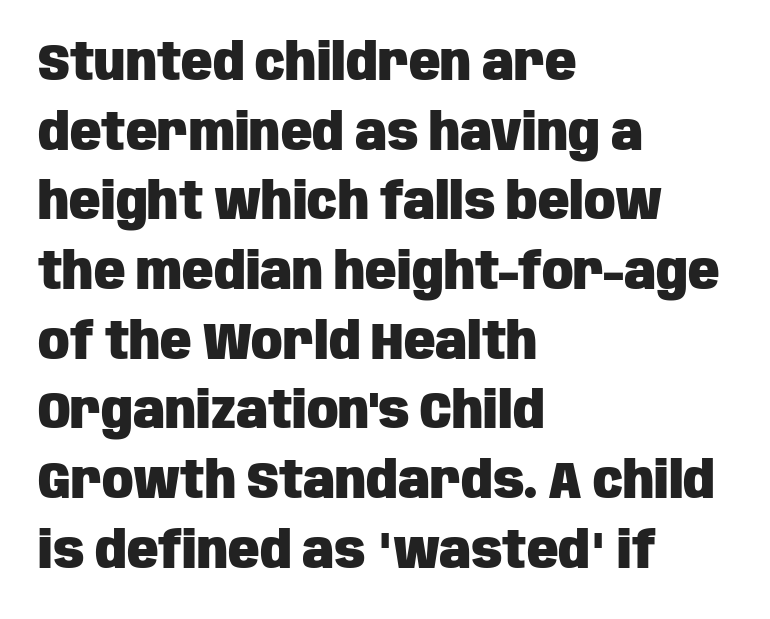
{"serif": "no", "italic": "no", "bold": "yes", "weight": "heavy", "width": "condensed", "stroke_contrast": "low", "x_height": "large", "monospaced": "no", "underline": "no", "align": "left", "line_spacing": "normal", "line_spacing_ratio": 1.34, "letter_spacing": "normal", "letter_spacing_em": 0.0, "glyph_px": 52}
